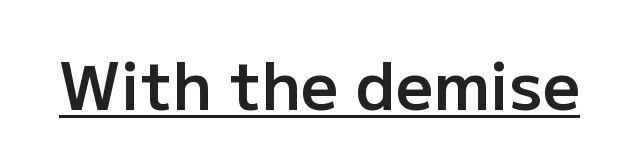
Q: Is the text bold? A: Semi-bold.
Q: Is the text italic (slanted)? A: No, it is upright.
Q: Is the typeface a serif or a sans-serif typeface? A: Sans-serif.
Q: Is the text underlined? A: Yes.
Q: Is the spacing between letters normal or unusually wide? A: Normal.
Q: Width (condensed, normal, or wide)? A: Normal.
Q: Stroke contrast? A: Low.
Q: x-height? A: Medium.
Q: Monospaced? A: No.
